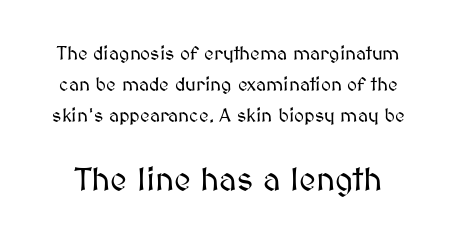
Every stem runs plumb, perpendicular to the baseline. Anything drawn beneath the words? Only blank space. Vertically, the passage feels balanced, rows spaced as you'd expect. In this sample the second text group is rendered at the bigger scale. Between one letter and the next there's only the usual sliver of space.
